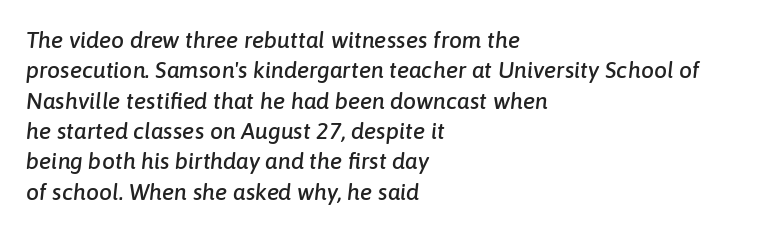
Q: Is the text italic (slanted)? A: Yes, it leans right by about 6 degrees.
Q: Is the text underlined? A: No.
Q: How is the paragraph aligned? A: Left-aligned.
Q: Is the spacing between letters normal or unusually wide? A: Normal.
Q: Is the spacing between lines tight, normal or loose? A: Normal.
